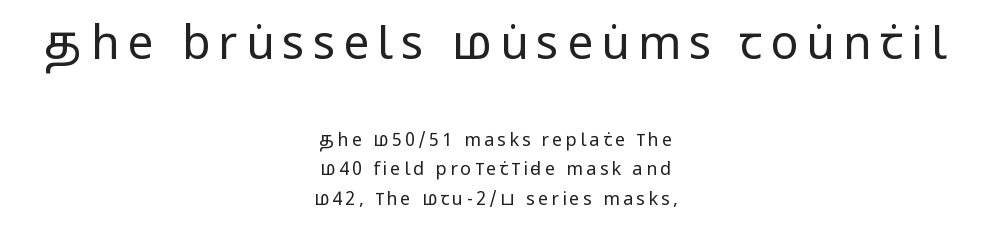
The face used here is proportionally spaced, like ordinary book or web type. Normally led — the rows are evenly, conventionally spaced. Clear beneath every line of the passage. The lettering holds an erect, upright posture throughout. Counters stay open thanks to moderate or lighter strokes.
